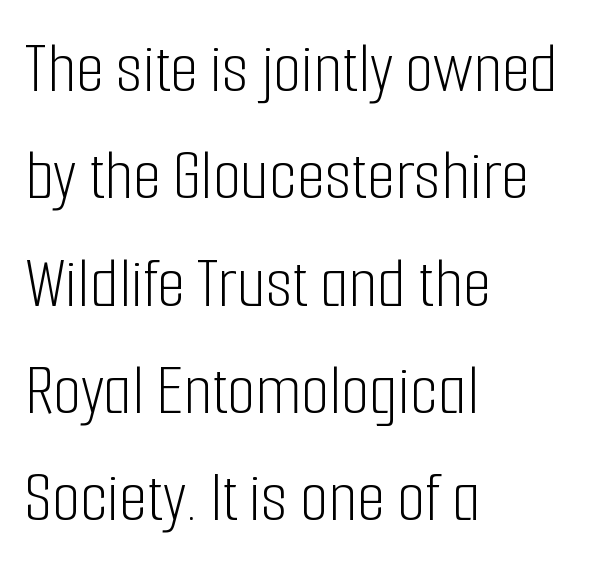
Q: Is the text bold? A: No.
Q: Is the text italic (slanted)? A: No, it is upright.
Q: Is the typeface a serif or a sans-serif typeface? A: Sans-serif.
Q: Is the text underlined? A: No.
Q: How is the paragraph aligned? A: Left-aligned.
Q: Is the spacing between letters normal or unusually wide? A: Normal.
Q: Is the spacing between lines tight, normal or loose? A: Normal.
Q: Width (condensed, normal, or wide)? A: Condensed.
Q: Stroke contrast? A: Low.
Q: x-height? A: Medium.
Q: Monospaced? A: No.
